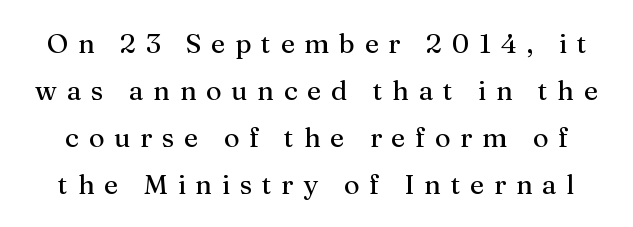
Beneath every word, the page is bare. The lettering holds an erect, upright posture throughout. Compared with typical body copy, the letter spacing here is much looser.
